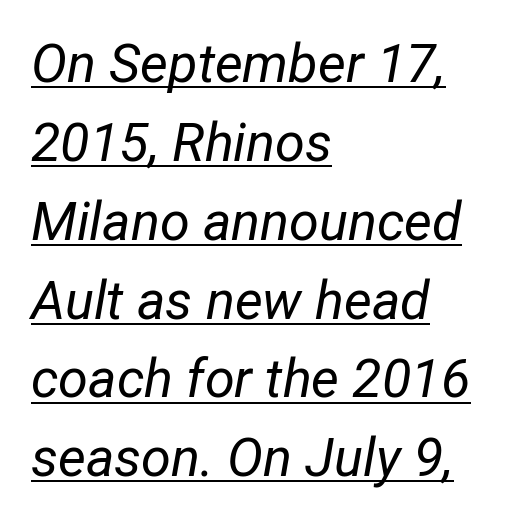
Q: Is the text bold? A: No.
Q: Is the text italic (slanted)? A: Yes, it leans right by about 12 degrees.
Q: Is the text underlined? A: Yes.
Q: How is the paragraph aligned? A: Left-aligned.
Q: Is the spacing between letters normal or unusually wide? A: Normal.
Q: Is the spacing between lines tight, normal or loose? A: Normal.
Q: Width (condensed, normal, or wide)? A: Condensed.
Q: Stroke contrast? A: Low.
Q: x-height? A: Medium.
Q: Monospaced? A: No.
